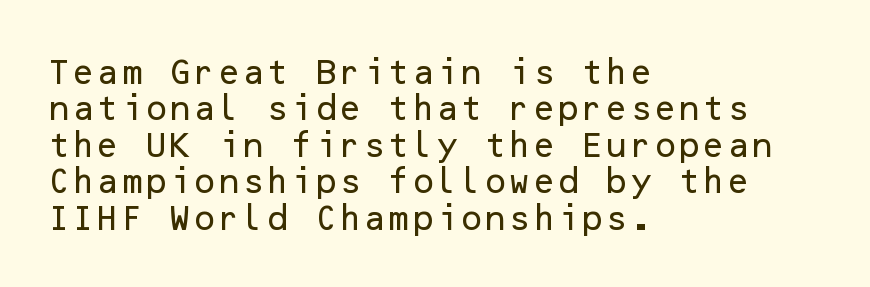
Q: Is the text italic (slanted)? A: No, it is upright.
Q: Is the typeface a serif or a sans-serif typeface? A: Sans-serif.
Q: Is the text underlined? A: No.
Q: How is the paragraph aligned? A: Left-aligned.
Q: Is the spacing between letters normal or unusually wide? A: Normal.
Q: Is the spacing between lines tight, normal or loose? A: Normal.
Q: Width (condensed, normal, or wide)? A: Normal.
Q: Stroke contrast? A: Low.
Q: x-height? A: Medium.
